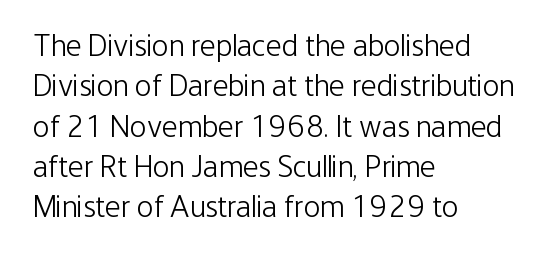
{"serif": "no", "italic": "no", "bold": "no", "weight": "light", "width": "condensed", "stroke_contrast": "low", "x_height": "medium", "monospaced": "no", "underline": "no", "align": "left", "line_spacing": "normal", "line_spacing_ratio": 1.3, "letter_spacing": "normal", "letter_spacing_em": 0.0, "glyph_px": 31}
